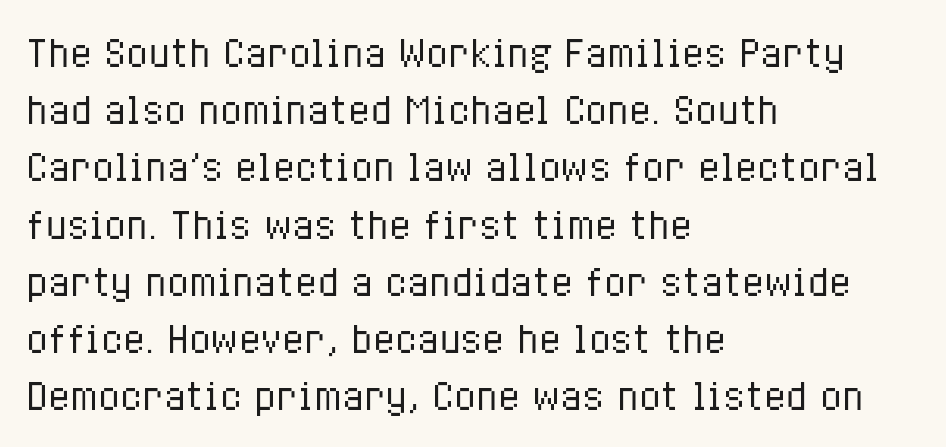
{"italic": "no", "bold": "no", "weight": "regular", "width": "condensed", "stroke_contrast": "low", "x_height": "medium", "monospaced": "no", "underline": "no", "align": "left", "line_spacing": "normal", "line_spacing_ratio": 1.59, "letter_spacing": "normal", "letter_spacing_em": 0.0, "glyph_px": 36}
